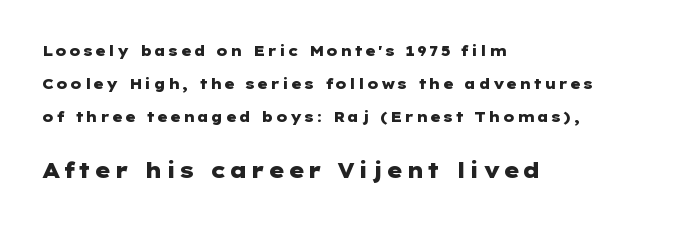
The lettering holds an erect, upright posture throughout. Interline gaps are noticeably wide in this sample. In CSS terms this would be text-align: left. Set as a true bold cut, around the 700 mark. Clear beneath every line of the passage.
